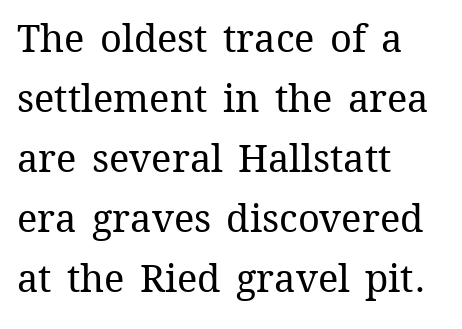
{"italic": "no", "bold": "no", "weight": "regular", "width": "normal", "stroke_contrast": "medium", "x_height": "medium", "monospaced": "no", "underline": "no", "align": "left", "line_spacing": "normal", "line_spacing_ratio": 1.58, "letter_spacing": "normal", "letter_spacing_em": 0.0, "glyph_px": 38}
